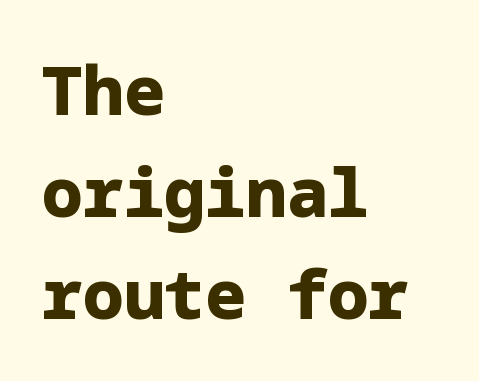
It's the straight-up-and-down kind of type. Each new line begins a customary step beneath the previous one. Which margin do the lines hug? The left one — the right edge is uneven. The sample has been set heavy, in full bold. This rendering employs a face without finishing strokes, i.e., a sans-serif.
